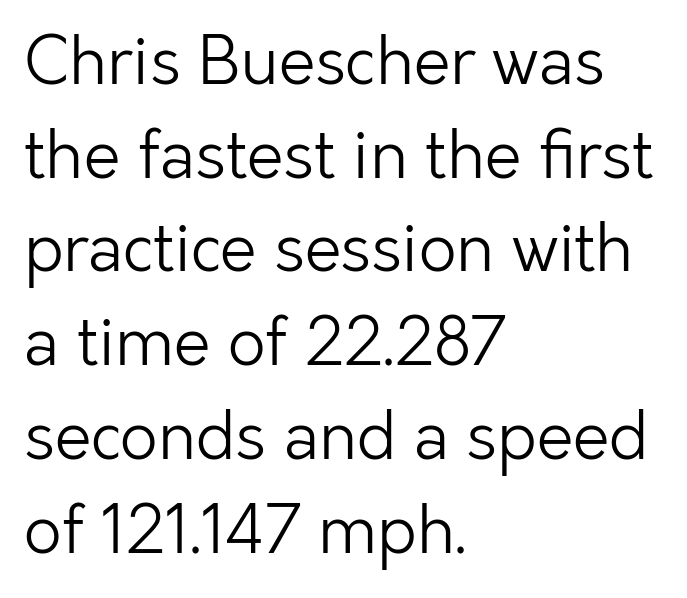
Q: Is the text bold? A: No.
Q: Is the text italic (slanted)? A: No, it is upright.
Q: Is the typeface a serif or a sans-serif typeface? A: Sans-serif.
Q: Is the text underlined? A: No.
Q: How is the paragraph aligned? A: Left-aligned.
Q: Is the spacing between letters normal or unusually wide? A: Normal.
Q: Is the spacing between lines tight, normal or loose? A: Normal.
Q: Width (condensed, normal, or wide)? A: Normal.
Q: Stroke contrast? A: Low.
Q: x-height? A: Medium.
Q: Monospaced? A: No.
